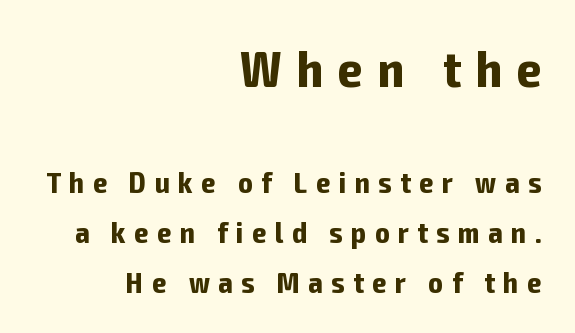
Each row of text sits above clean, open space. Is this a sans? Yes — the strokes have no serifs. Observe the wide spacing: letters keep a clear distance from each other. The rendering uses natural spacing where letterforms have individual widths. If you drew a line through each stem, it would be perfectly vertical.
